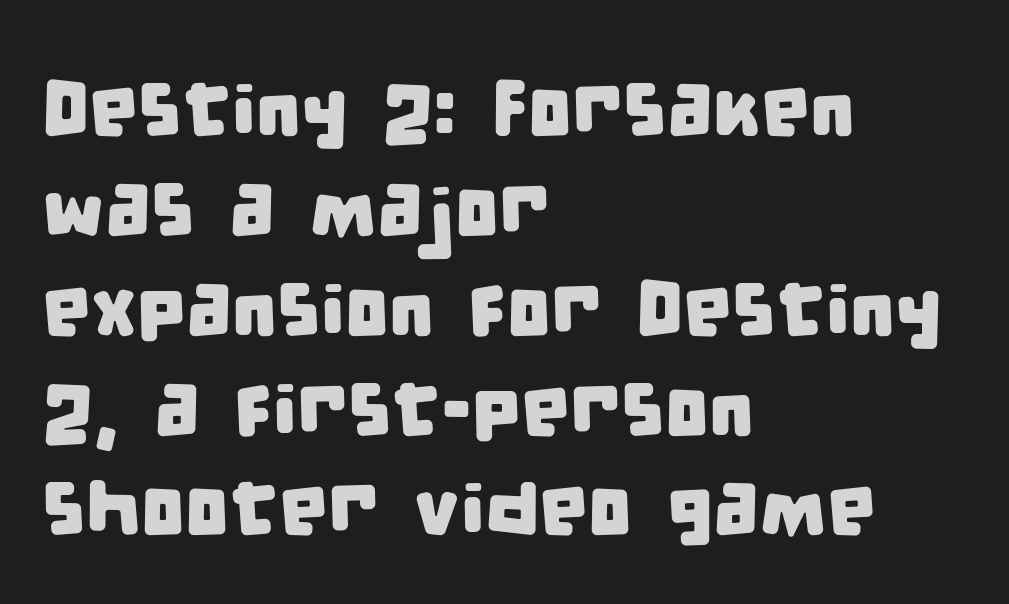
Q: Is the typeface a serif or a sans-serif typeface? A: Sans-serif.
Q: Is the text underlined? A: No.
Q: How is the paragraph aligned? A: Left-aligned.
Q: Is the spacing between letters normal or unusually wide? A: Normal.
Q: Is the spacing between lines tight, normal or loose? A: Normal.
Q: Width (condensed, normal, or wide)? A: Condensed.
Q: Stroke contrast? A: Low.
Q: x-height? A: Large.
Q: Monospaced? A: No.
